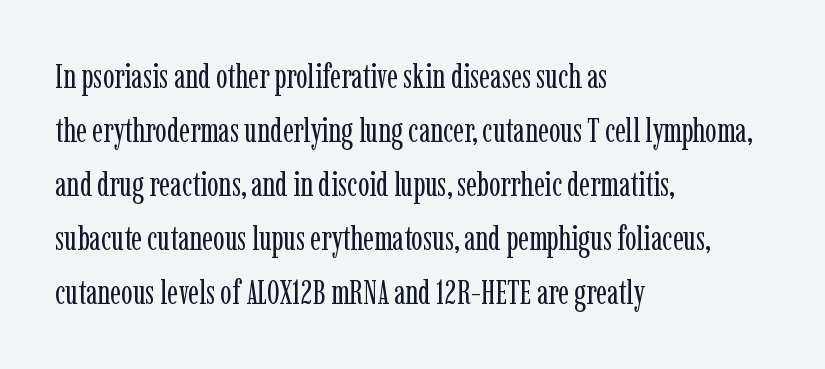
The text was rendered using a seriffed face with decorative stroke endings. The passage shown stacks its lines at a standard gap. The specimen omits any rule beneath the text block's lines. No chunkiness to these letters — they're not bold. Here the designer chose a conventional face with non-uniform glyph widths.
